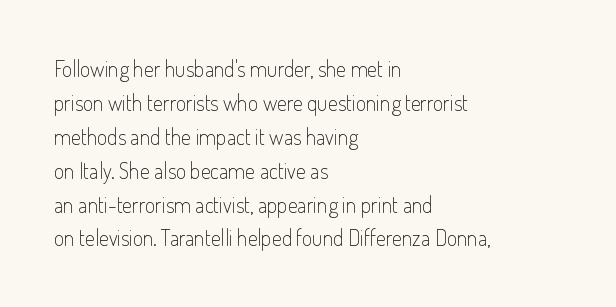
Q: Is the text bold? A: No.
Q: Is the text italic (slanted)? A: No, it is upright.
Q: Is the text underlined? A: No.
Q: How is the paragraph aligned? A: Left-aligned.
Q: Is the spacing between letters normal or unusually wide? A: Normal.
Q: Is the spacing between lines tight, normal or loose? A: Normal.
